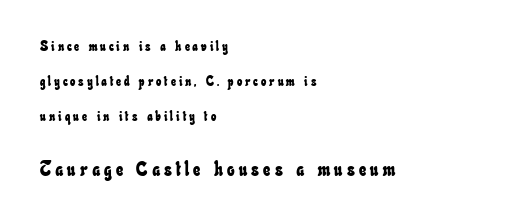
{"underline": "no", "align": "left", "line_spacing": "loose", "line_spacing_ratio": 2.49, "letter_spacing": "wide", "letter_spacing_em": 0.21, "larger_block": "second", "size_ratio": 1.43, "glyph_px": 20}
